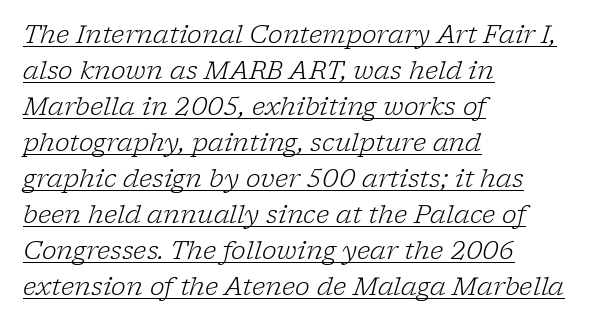
The gaps between neighbouring characters are ordinary and unremarkable. Horizontal bands of white between lines are of average thickness. The typesetter chose a ragged-right arrangement here. The lettering is marked with a stroke running underneath it. No chunkiness to these letters — they're not bold.
